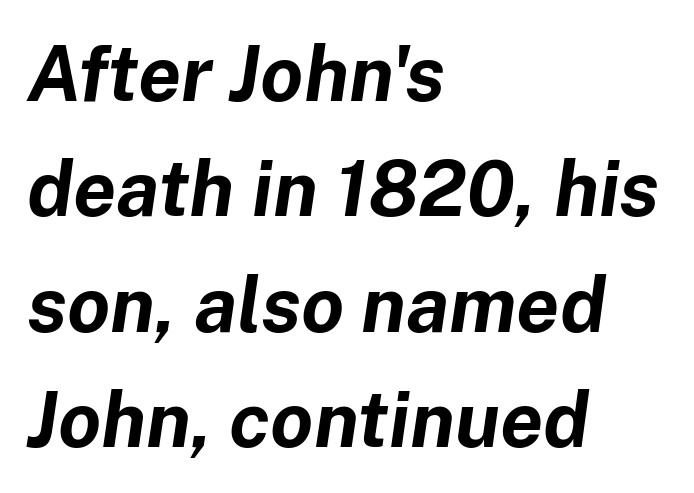
Q: Is the text bold? A: Yes.
Q: Is the text italic (slanted)? A: Yes, it leans right by about 8 degrees.
Q: Is the text underlined? A: No.
Q: How is the paragraph aligned? A: Left-aligned.
Q: Is the spacing between letters normal or unusually wide? A: Normal.
Q: Is the spacing between lines tight, normal or loose? A: Normal.
Q: Width (condensed, normal, or wide)? A: Normal.
Q: Stroke contrast? A: Low.
Q: x-height? A: Medium.
Q: Monospaced? A: No.
